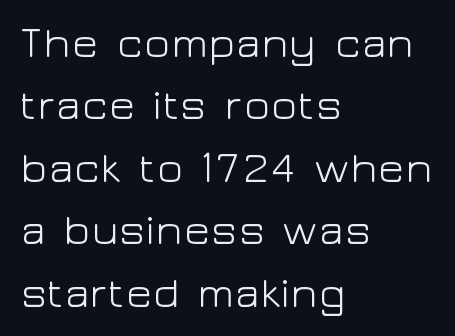
No extra ink here — the face is not bold. Grotesque or geometric, the face here clearly has no serifs. The rag falls on the right side of this text block. A clean baseline with only descenders dipping below it.
